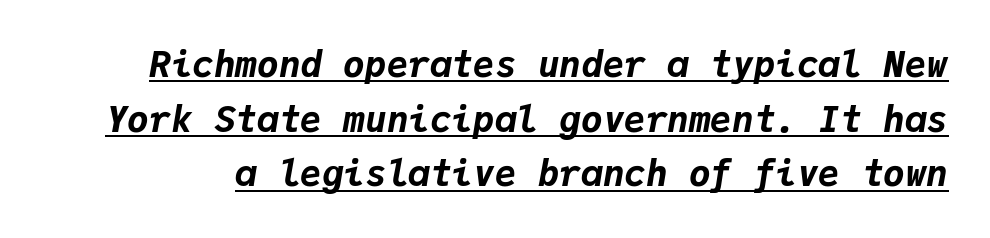
The sample has been set heavy, in full bold. A typesetter would call this zero additional tracking. When letters slant like this, we call the style italic. The face used here appears with an underline applied.
